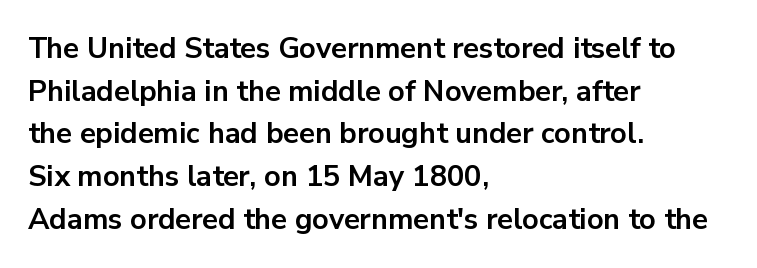
Spacing verdict: proportional, widths tailored to each character. Check where the strokes stop: nothing finishes them off — pure sans. Which margin do the lines hug? The left one — the right edge is uneven. The face used here has the dense, thick strokes of a bold.
